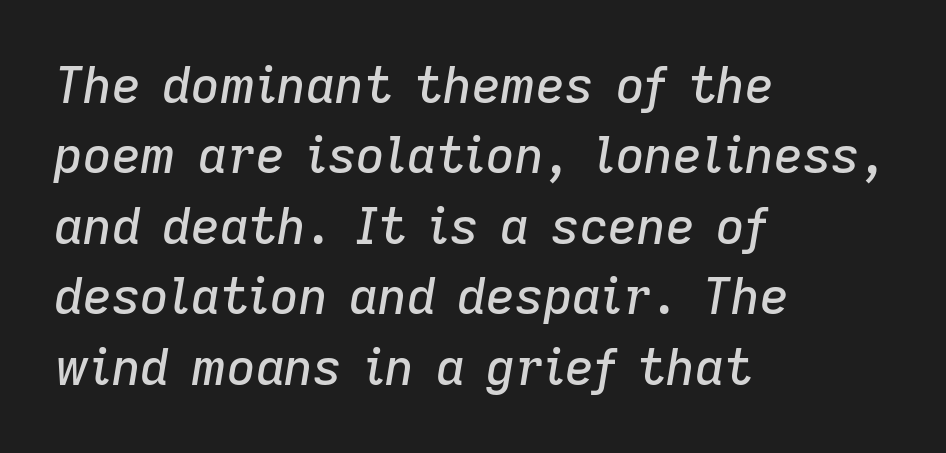
{"italic": "yes", "lean": "right", "slant_degrees": 9, "width": "normal", "stroke_contrast": "low", "x_height": "medium", "monospaced": "no", "underline": "no", "align": "left", "line_spacing": "normal", "line_spacing_ratio": 1.41, "letter_spacing": "normal", "letter_spacing_em": 0.0, "glyph_px": 50}
